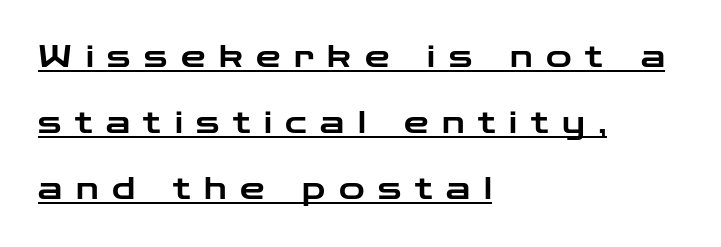
{"serif": "no", "italic": "no", "width": "wide", "stroke_contrast": "low", "x_height": "medium", "monospaced": "no", "underline": "yes", "align": "left", "line_spacing": "loose", "line_spacing_ratio": 2.13, "letter_spacing": "wide", "letter_spacing_em": 0.44, "glyph_px": 31}
